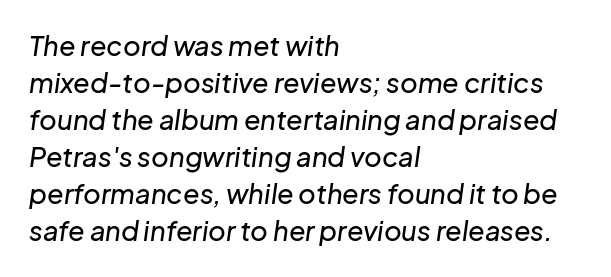
The image shows 27 px text type, italic (leaning right); set left-aligned, normal line spacing (1.37x), normal letter spacing, not underlined.
